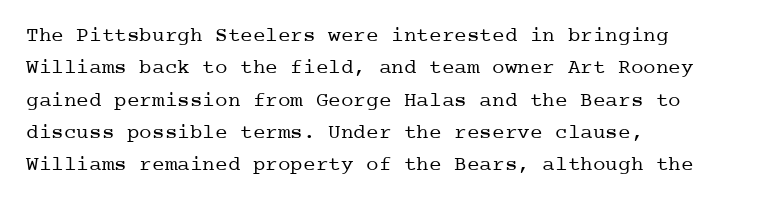
{"italic": "no", "bold": "no", "underline": "no", "align": "left", "line_spacing": "normal", "line_spacing_ratio": 1.54, "letter_spacing": "normal", "letter_spacing_em": 0.0, "glyph_px": 21}
